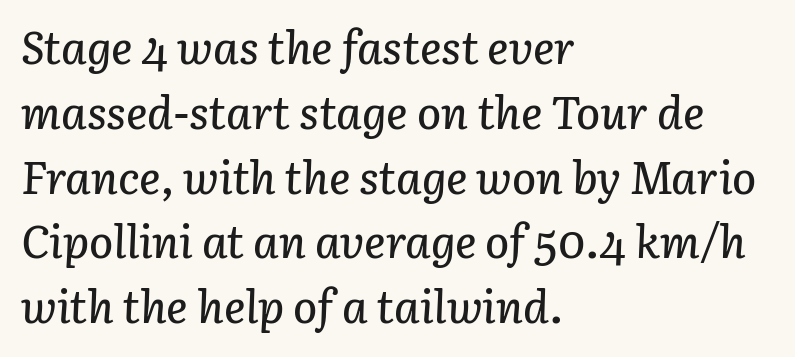
{"italic": "yes", "lean": "right", "slant_degrees": 3, "width": "normal", "stroke_contrast": "low", "x_height": "medium", "monospaced": "no", "underline": "no", "align": "left", "line_spacing": "normal", "line_spacing_ratio": 1.44, "letter_spacing": "normal", "letter_spacing_em": 0.0, "glyph_px": 45}
